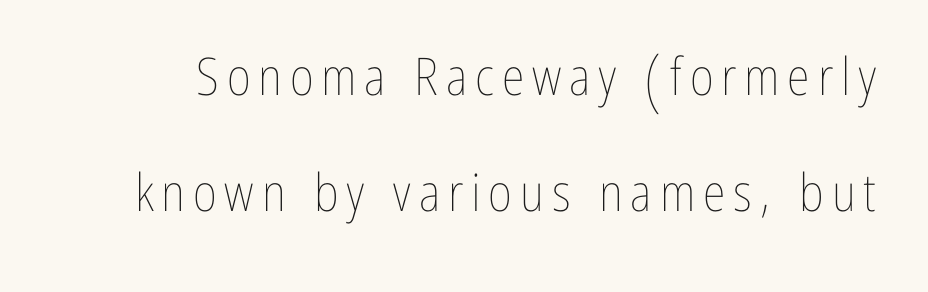
Q: Is the text bold? A: No.
Q: Is the text italic (slanted)? A: No, it is upright.
Q: Is the text underlined? A: No.
Q: Is the spacing between lines tight, normal or loose? A: Loose.
Q: Width (condensed, normal, or wide)? A: Condensed.
Q: Stroke contrast? A: Low.
Q: x-height? A: Medium.
Q: Monospaced? A: No.
